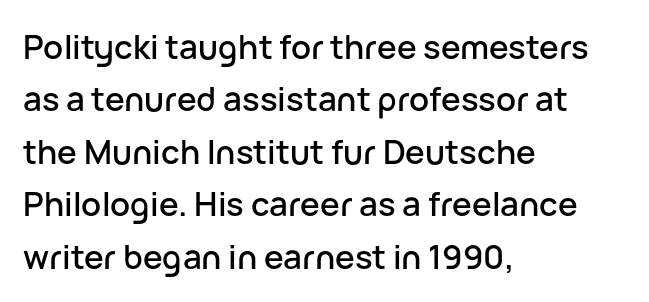
The rows are spaced the way most documents space them. These lines are rendered in a variable-pitch font. The paragraph has a hard left edge and a soft right edge. I'd call this a sans setting — the letters go barefoot. Students, note that the glyphs here touch the page at normal intervals.
